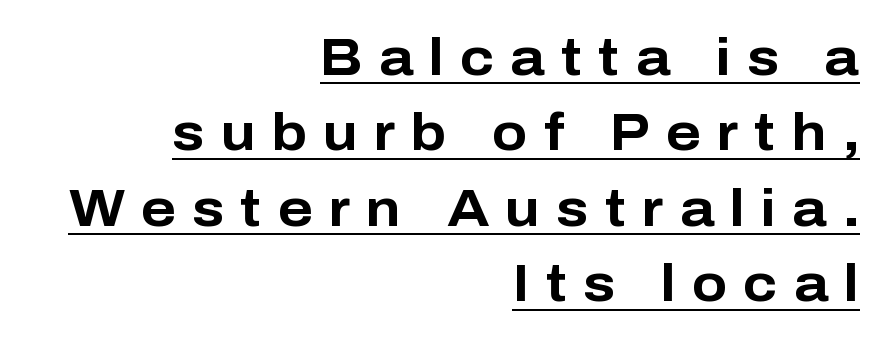
A typesetter would call this leading conventional body-copy spacing. You could not count columns in this text — the font is proportionally spaced. Quick note: underline on. Serif or sans? Sans — the stroke terminals are bare.
